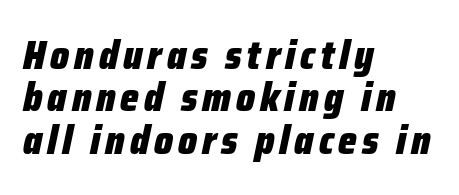
The image shows 40 px heavy, condensed type, italic (leaning right); set left-aligned, tight line spacing (1.06x), not underlined; low stroke contrast and a medium x-height.
